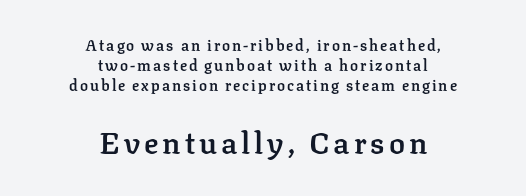
Each letter's strokes conclude with small projecting serifs. The emphasis by scale lands on block number two, below. Reading down the column, the eye jumps a familiar distance to each next line. Nope, not italic — everything's standing straight.
